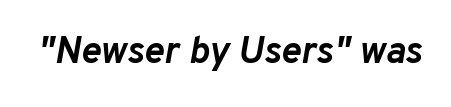
The image shows 38 px semibold type, italic (leaning right); set normal letter spacing, not underlined; low stroke contrast and a medium x-height.
